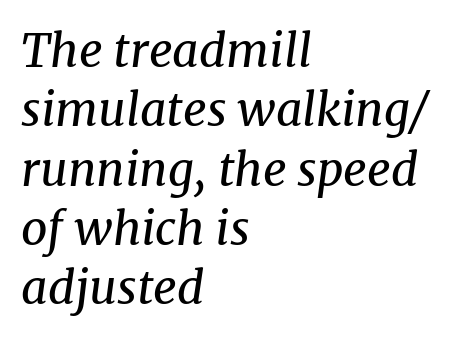
The typeface chosen for these lines features serifs. One-word summary of the alignment: left. This is oblique type, the kind used for emphasis or titles. These lines sit exactly where default settings would place them. Inter-character spacing is left at the font's built-in metrics. Check under the words: just untouched page.
